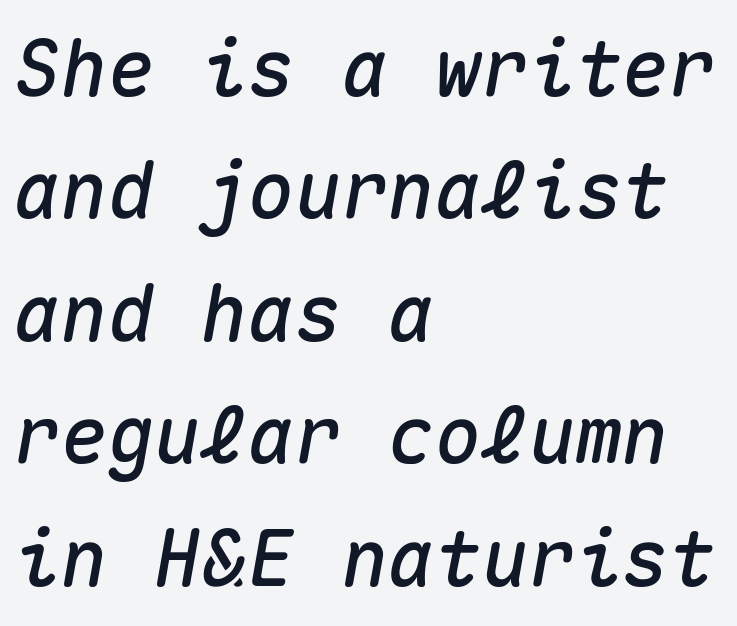
If you measured baseline to baseline, you'd find a middling distance. The rendering applies a slant to the glyphs. Is this a fixed-width face? Yes — each glyph sits in an identical cell. The rag falls on the right side of this text block. The foot of each line stays bare and open. Characters follow at the spacing the type designer built in.
